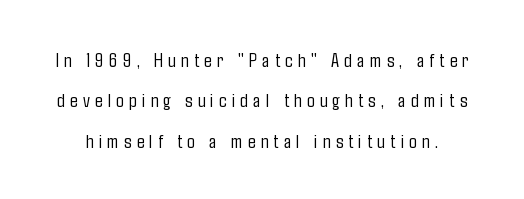
The characters are drawn with everyday or finer stroke widths. No italicization has been applied; the sample stays upright. Vertical spacing — loose. Plain, unruled lines of type. A typesetter would call this heavily tracked-out type.
